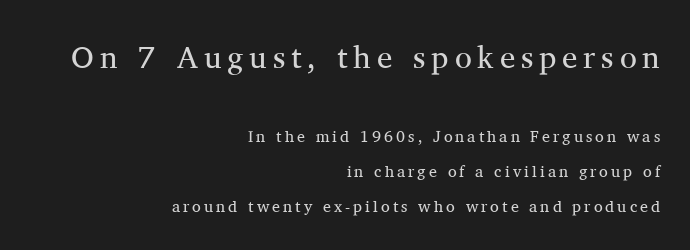
The image shows 31 px regular-weight serif type, upright; set right-aligned, loose line spacing (2.17x), not underlined; the first (top) block is 1.94x larger; medium stroke contrast and a medium x-height.
